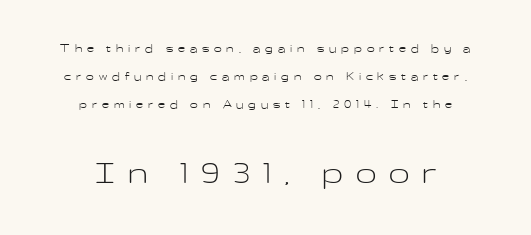
The rendering inserts visible extra space after every character. Here the designer chose a conventional face with non-uniform glyph widths. The designer gave the closing block more size than the opening block. Both edges are ragged and mirror each other, which tells us the setting is centered. Italic: no, the glyphs are upright roman. No word sits above an underline.
